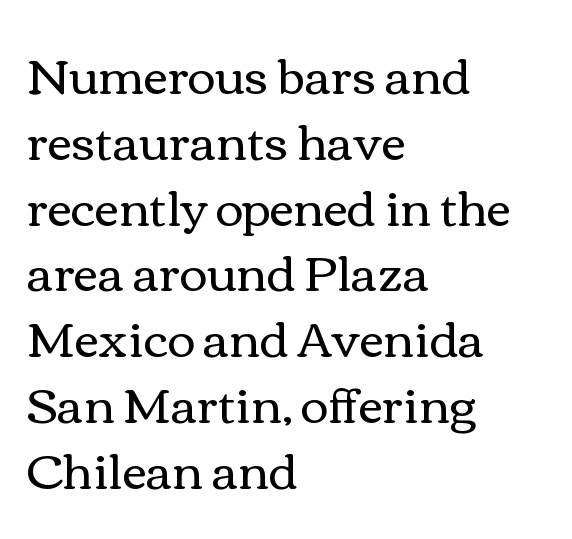
The passage shown is typed in a proportional face where columns would drift. One-word summary of the alignment: left. Every character sits straight up, as roman type does. The string is rendered with underlining switched off. What's the leading like? Ordinary, nothing unusual. Nothing unusual about the tracking: characters are spaced as the font intends.
